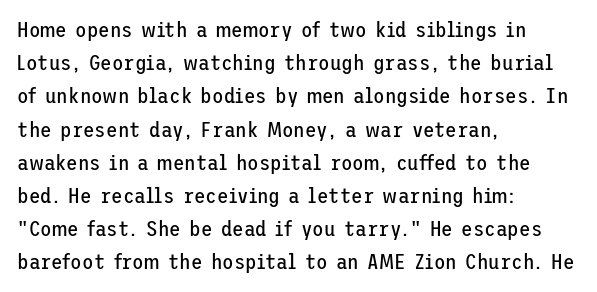
{"italic": "no", "bold": "no", "underline": "no", "align": "left", "line_spacing": "normal", "line_spacing_ratio": 1.58, "letter_spacing": "normal", "letter_spacing_em": 0.0, "glyph_px": 21}
